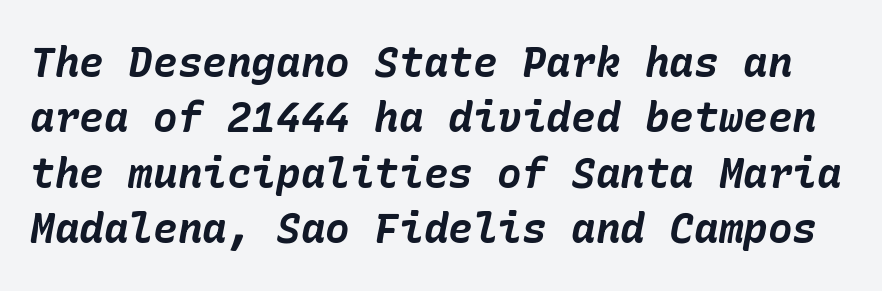
The image shows 41 px bold type, italic (leaning right); set normal line spacing (1.35x), normal letter spacing, not underlined; low stroke contrast and a medium x-height.
